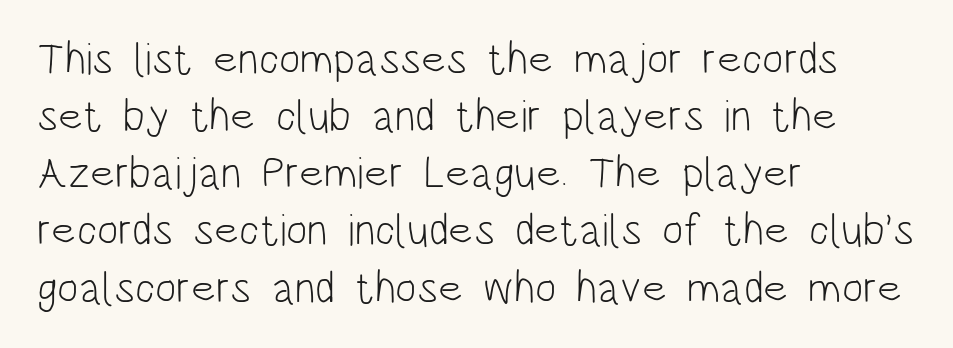
The image shows 45 px light, condensed sans-serif type, upright; set left-aligned, normal line spacing (1.27x), normal letter spacing, not underlined; low stroke contrast and a large x-height.
